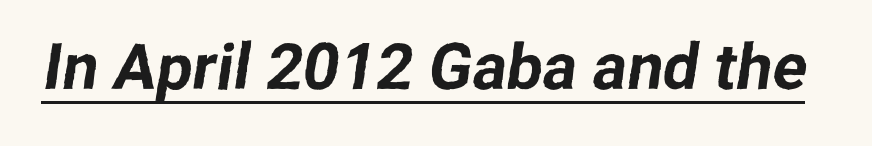
Q: Is the typeface a serif or a sans-serif typeface? A: Sans-serif.
Q: Is the text underlined? A: Yes.
Q: Is the spacing between letters normal or unusually wide? A: Normal.
Q: Width (condensed, normal, or wide)? A: Normal.
Q: Stroke contrast? A: Low.
Q: x-height? A: Medium.
Q: Monospaced? A: No.
